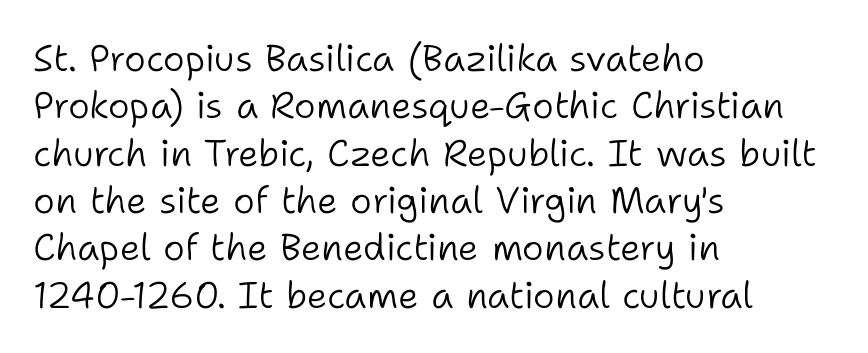
Horizontal alignment here is leftward, the default for most running prose. Is the type heavy? It reads as light-to-regular instead. Does the leading feel generous? No, just average. Do the characters align in a grid? No, the font is proportional. This sample uses plain, unmodified letter spacing.
